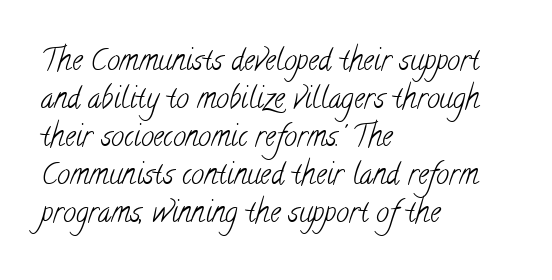
The image shows 29 px light, condensed serif type; set left-aligned, normal line spacing (1.31x), normal letter spacing, not underlined; low stroke contrast and a small x-height.
